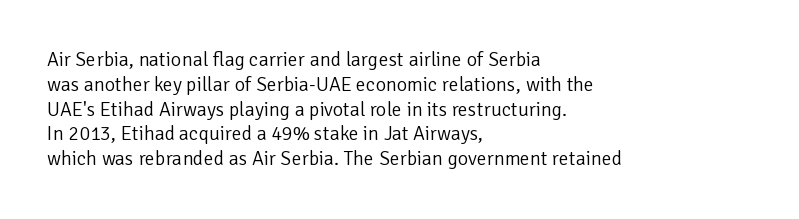
{"italic": "no", "bold": "no", "underline": "no", "align": "left", "line_spacing_ratio": 1.24, "letter_spacing": "normal", "letter_spacing_em": 0.0, "glyph_px": 20}
